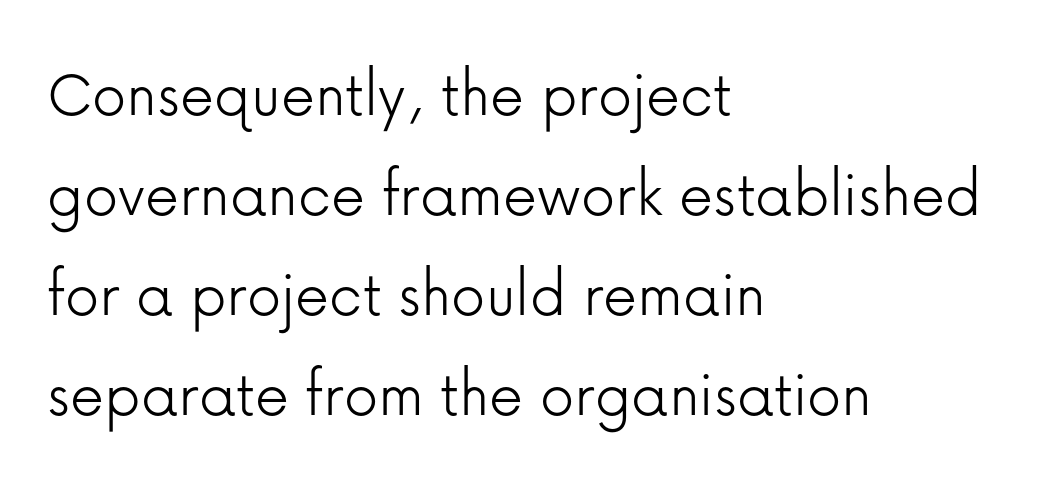
Rows of type keep a routine distance in the vertical direction. Check the space under the baseline: it is left empty. The compositor pushed each line to the left boundary. You could not count columns in this text — the font is proportionally spaced.
